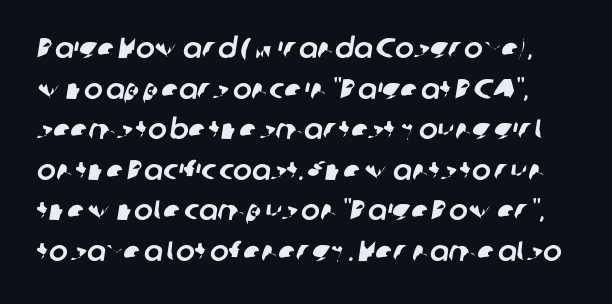
The image shows 28 px sans-serif type; set normal line spacing (1.45x), normal letter spacing, not underlined; low stroke contrast and a medium x-height.
